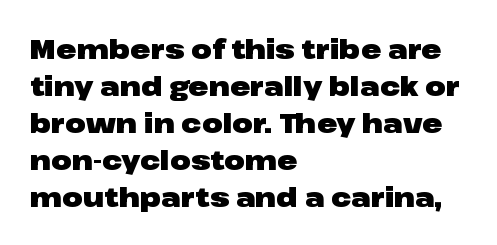
{"italic": "no", "bold": "yes", "underline": "no", "align": "left", "line_spacing": "normal", "line_spacing_ratio": 1.37, "letter_spacing": "normal", "letter_spacing_em": 0.0, "glyph_px": 27}
